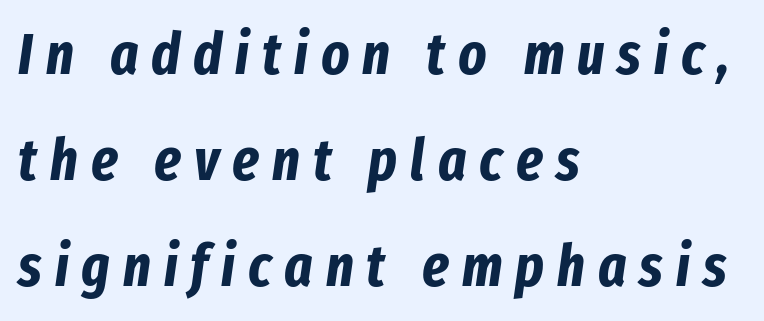
Q: Is the text bold? A: Yes.
Q: Is the text italic (slanted)? A: Yes, it leans right by about 8 degrees.
Q: Is the text underlined? A: No.
Q: How is the paragraph aligned? A: Left-aligned.
Q: Is the spacing between letters normal or unusually wide? A: Unusually wide.
Q: Width (condensed, normal, or wide)? A: Condensed.
Q: Stroke contrast? A: Low.
Q: x-height? A: Medium.
Q: Monospaced? A: No.
